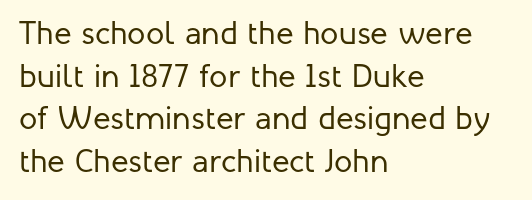
Q: Is the text bold? A: No.
Q: Is the text italic (slanted)? A: No, it is upright.
Q: Is the typeface a serif or a sans-serif typeface? A: Sans-serif.
Q: Is the text underlined? A: No.
Q: How is the paragraph aligned? A: Left-aligned.
Q: Is the spacing between letters normal or unusually wide? A: Normal.
Q: Is the spacing between lines tight, normal or loose? A: Normal.
Q: Width (condensed, normal, or wide)? A: Normal.
Q: Stroke contrast? A: Low.
Q: x-height? A: Medium.
Q: Monospaced? A: No.
